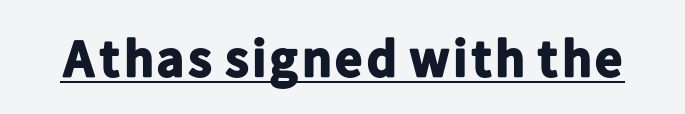
Q: Is the text bold? A: Yes.
Q: Is the text italic (slanted)? A: No, it is upright.
Q: Is the typeface a serif or a sans-serif typeface? A: Sans-serif.
Q: Is the text underlined? A: Yes.
Q: Is the spacing between letters normal or unusually wide? A: Normal.
Q: Width (condensed, normal, or wide)? A: Normal.
Q: Stroke contrast? A: Low.
Q: x-height? A: Medium.
Q: Monospaced? A: No.
